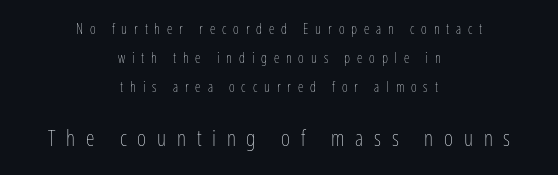
Q: Is the text bold? A: No.
Q: Is the text italic (slanted)? A: No, it is upright.
Q: Is the text underlined? A: No.
Q: How is the paragraph aligned? A: Centered.
Q: Is the spacing between letters normal or unusually wide? A: Unusually wide.
Q: Is the spacing between lines tight, normal or loose? A: Loose.
Q: Which block of text is set in a larger size, the first (top) or the second (bottom)? A: The second (bottom) one.
